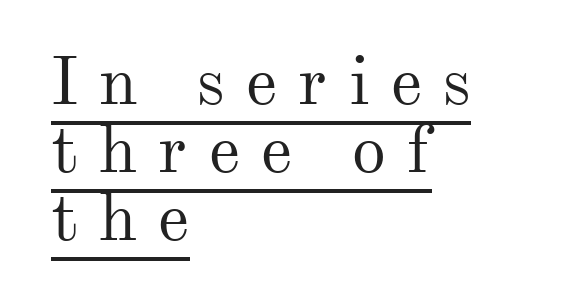
{"serif": "yes", "italic": "no", "bold": "no", "weight": "regular", "width": "normal", "stroke_contrast": "medium", "x_height": "small", "monospaced": "no", "underline": "yes", "align": "left", "line_spacing": "tight", "line_spacing_ratio": 1.0, "letter_spacing": "wide", "letter_spacing_em": 0.31, "glyph_px": 68}
